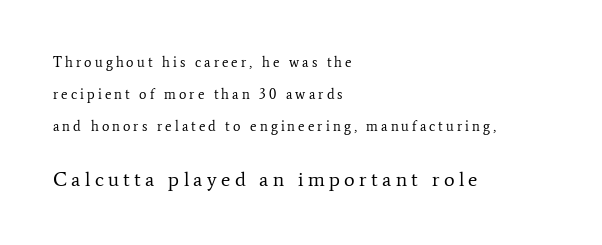
The composition opens small and finishes big. A typesetter would call this leading open, well beyond the default. Display-style spreading of the glyphs; the letterfit is very open. Every stem runs plumb, perpendicular to the baseline. Descenders hang freely into open space.
